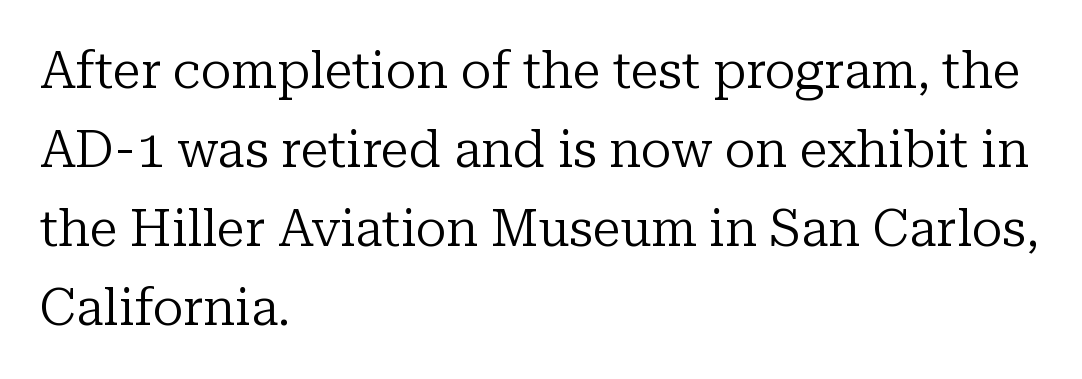
Q: Is the text bold? A: No.
Q: Is the text italic (slanted)? A: No, it is upright.
Q: Is the typeface a serif or a sans-serif typeface? A: Serif.
Q: Is the text underlined? A: No.
Q: How is the paragraph aligned? A: Left-aligned.
Q: Is the spacing between letters normal or unusually wide? A: Normal.
Q: Is the spacing between lines tight, normal or loose? A: Normal.
Q: Width (condensed, normal, or wide)? A: Normal.
Q: Stroke contrast? A: Low.
Q: x-height? A: Medium.
Q: Monospaced? A: No.
